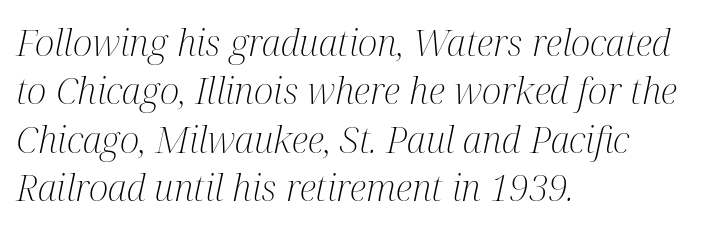
{"serif": "yes", "italic": "yes", "lean": "right", "slant_degrees": 12, "bold": "no", "weight": "light", "width": "condensed", "stroke_contrast": "medium", "x_height": "medium", "monospaced": "no", "underline": "no", "align": "left", "line_spacing": "normal", "line_spacing_ratio": 1.31, "letter_spacing": "normal", "letter_spacing_em": 0.0, "glyph_px": 37}
